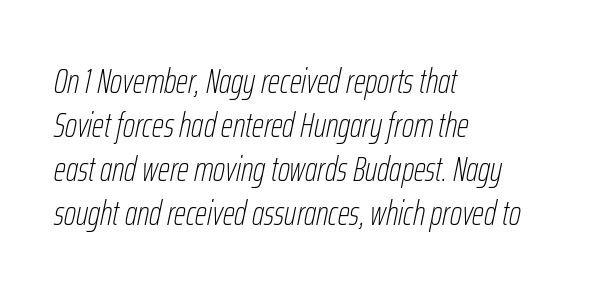
The image shows 34 px thin, condensed type, italic (leaning right); set left-aligned, normal line spacing (1.29x), normal letter spacing, not underlined; low stroke contrast and a medium x-height.
